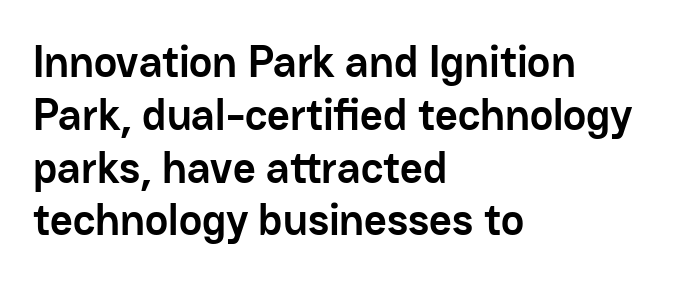
{"serif": "no", "italic": "no", "bold": "yes", "weight": "semibold", "width": "normal", "stroke_contrast": "low", "x_height": "medium", "monospaced": "no", "underline": "no", "align": "left", "line_spacing_ratio": 1.2, "letter_spacing": "normal", "letter_spacing_em": 0.0, "glyph_px": 44}
